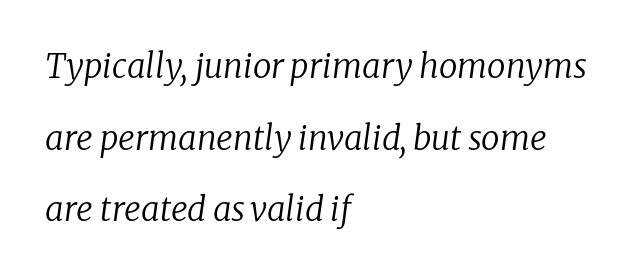
The glyphs are unaccompanied by any horizontal stroke below them. Notice the wide empty band between every row — that's loose leading. Looks like regular typesetting: each glyph gets only the width it needs. Is the letter spacing exaggerated? No — it looks like the ordinary default. Is this a sans? No — the strokes have serifs.
